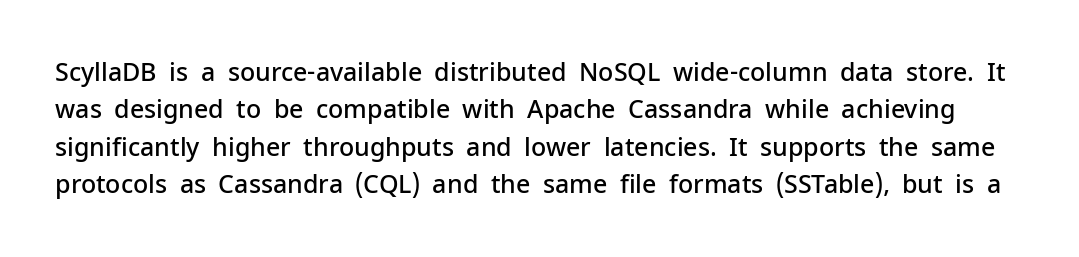
Q: Is the text bold? A: Semi-bold.
Q: Is the text italic (slanted)? A: No, it is upright.
Q: Is the text underlined? A: No.
Q: Is the spacing between letters normal or unusually wide? A: Normal.
Q: Is the spacing between lines tight, normal or loose? A: Normal.
